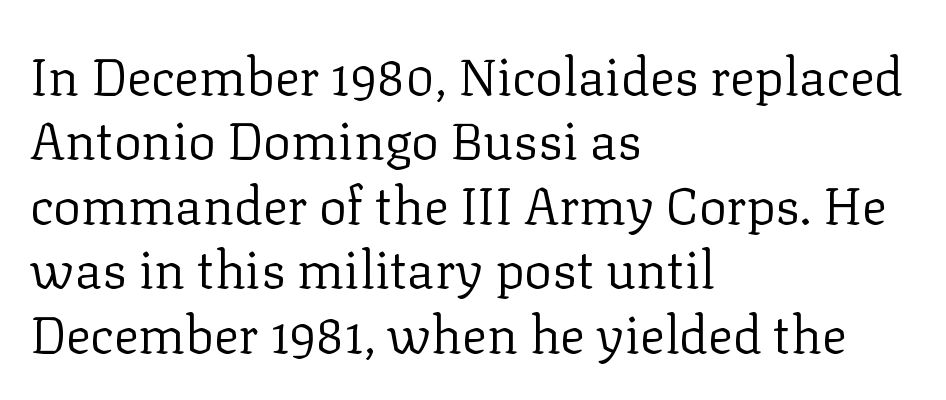
{"serif": "yes", "italic": "no", "bold": "no", "weight": "regular", "width": "normal", "stroke_contrast": "low", "x_height": "medium", "monospaced": "no", "underline": "no", "align": "left", "line_spacing_ratio": 1.24, "letter_spacing": "normal", "letter_spacing_em": 0.0, "glyph_px": 52}
